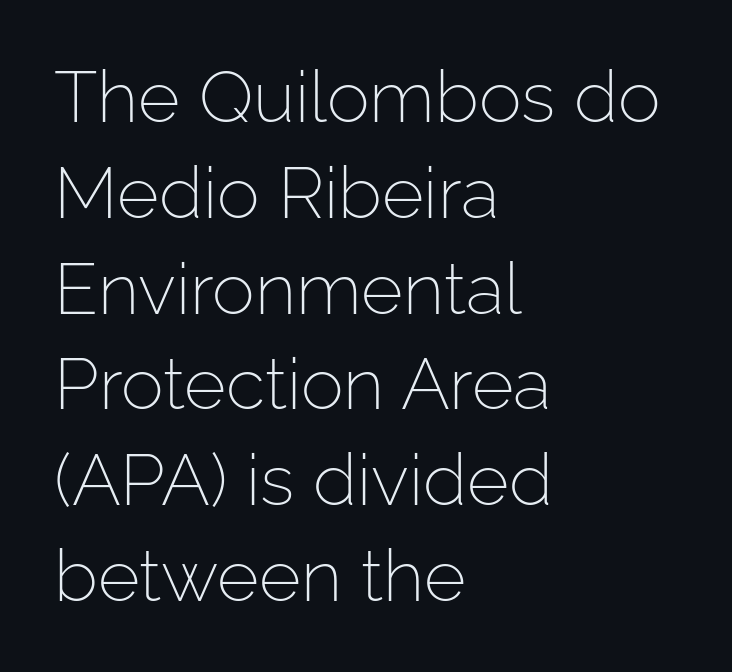
Observe the absence of serifs on each vertical stroke in this sample. The lettering stays uniformly vertical, giving the passage a roman look. Nobody drew a line under any word here. Whoever set this chose a conventional vertical rhythm. Does the copy run flush right? No — it runs flush left. Think standard paragraph weight, or any step lighter than that.
